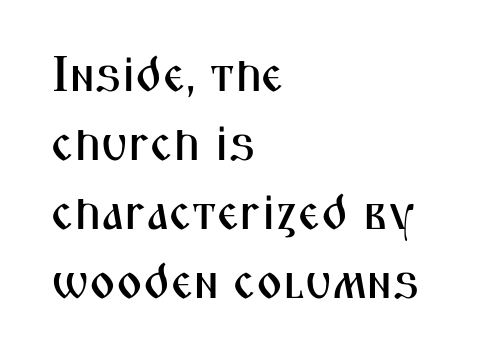
{"serif": "no", "italic": "no", "width": "condensed", "stroke_contrast": "medium", "x_height": "medium", "monospaced": "no", "underline": "no", "align": "left", "line_spacing": "normal", "line_spacing_ratio": 1.38, "letter_spacing": "normal", "letter_spacing_em": 0.0, "glyph_px": 50}
